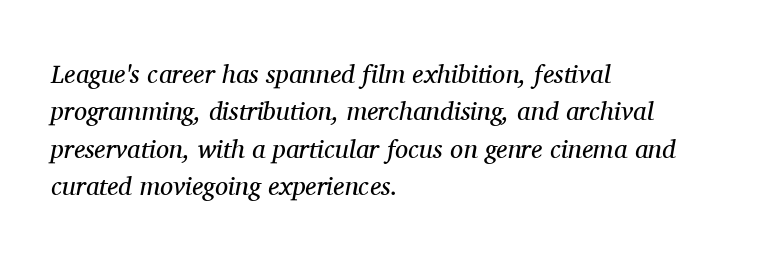
Q: Is the text bold? A: No.
Q: Is the text italic (slanted)? A: Yes, it leans right by about 11 degrees.
Q: Is the text underlined? A: No.
Q: How is the paragraph aligned? A: Left-aligned.
Q: Is the spacing between letters normal or unusually wide? A: Normal.
Q: Is the spacing between lines tight, normal or loose? A: Normal.
